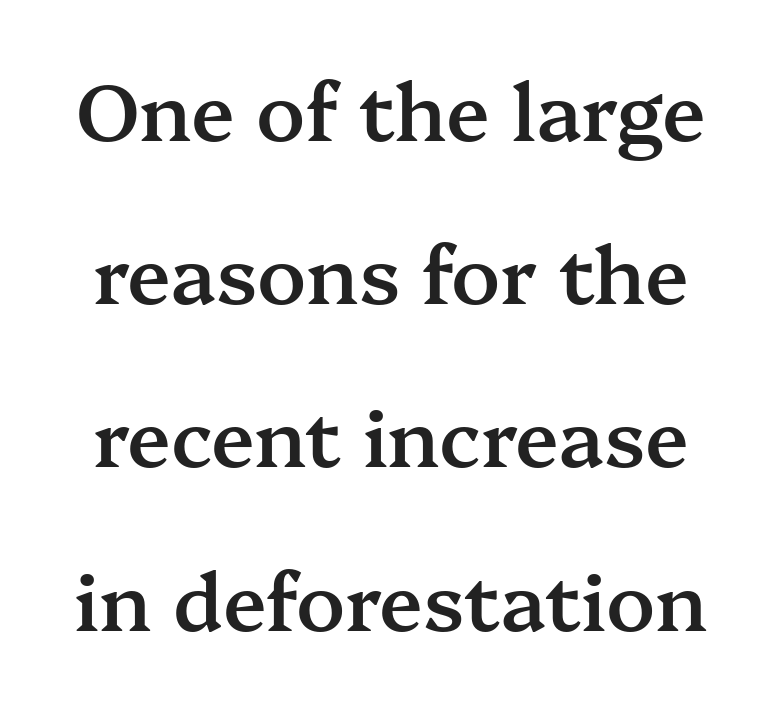
{"serif": "yes", "italic": "no", "bold": "semi", "weight": "semibold", "width": "normal", "stroke_contrast": "medium", "x_height": "medium", "monospaced": "no", "underline": "no", "line_spacing": "loose", "line_spacing_ratio": 2.04, "letter_spacing": "normal", "letter_spacing_em": 0.0, "glyph_px": 80}
